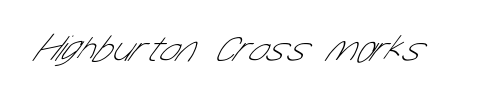
The image shows 38 px thin, condensed sans-serif type; set normal letter spacing, not underlined; low stroke contrast and a medium x-height.
